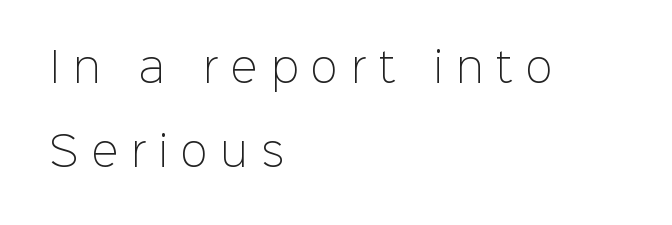
The image shows 40 px light sans-serif type, upright; set left-aligned, loose line spacing (2.09x), unusually wide letter spacing (+0.33 em), not underlined; low stroke contrast and a medium x-height.
